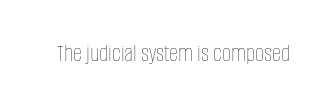
{"italic": "no", "bold": "no", "underline": "no", "letter_spacing": "normal", "letter_spacing_em": 0.0, "glyph_px": 25}
